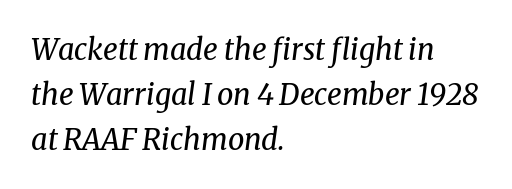
The image shows 29 px regular-weight serif type, italic (leaning right); set left-aligned, normal line spacing (1.55x), normal letter spacing, not underlined; medium stroke contrast and a medium x-height.
